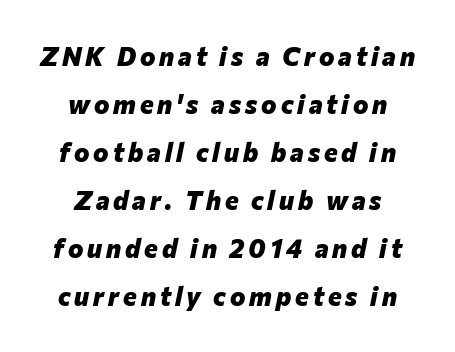
Q: Is the text bold? A: Yes.
Q: Is the text italic (slanted)? A: Yes, it leans right by about 12 degrees.
Q: Is the text underlined? A: No.
Q: How is the paragraph aligned? A: Centered.
